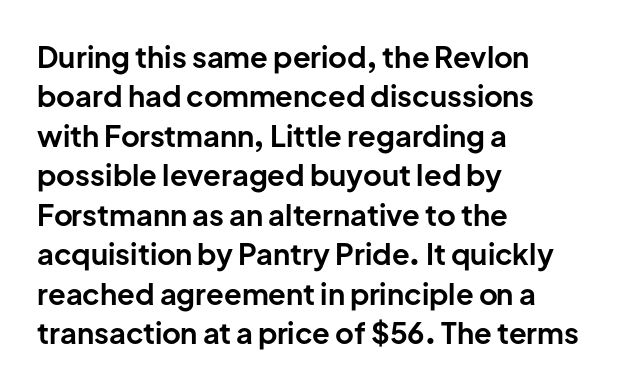
Ordinary non-slanted type is in use. A bare baseline throughout the passage. You could not count columns in this text — the font is proportionally spaced. The letters carry no serifs — their stems end cleanly without finishing strokes. Heavy, bold letterforms. Leading: standard.
